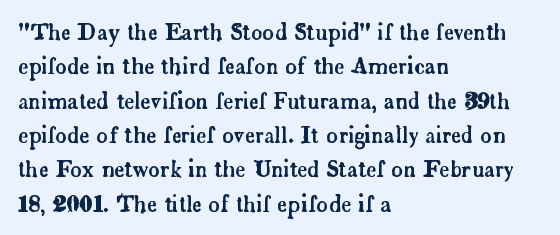
The image shows 22 px text type, upright; set left-aligned, normal line spacing (1.56x), normal letter spacing, not underlined.
